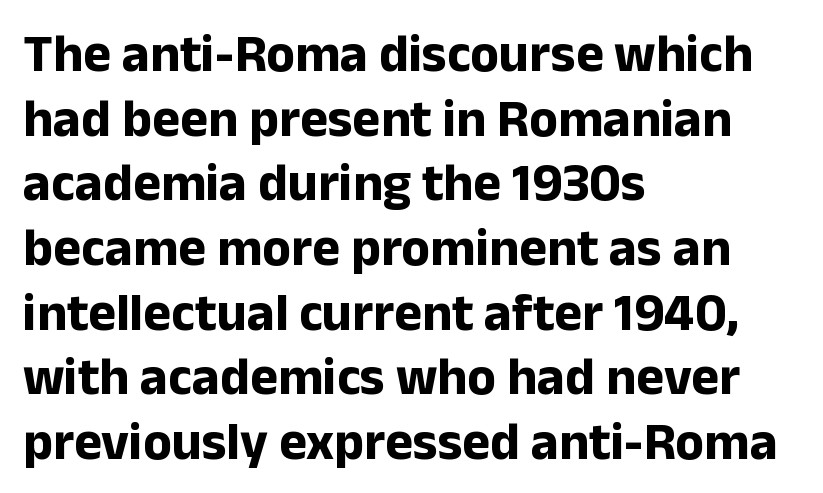
The image shows 53 px bold sans-serif type, upright; set left-aligned, line spacing 1.22x, normal letter spacing, not underlined; low stroke contrast and a medium x-height.
